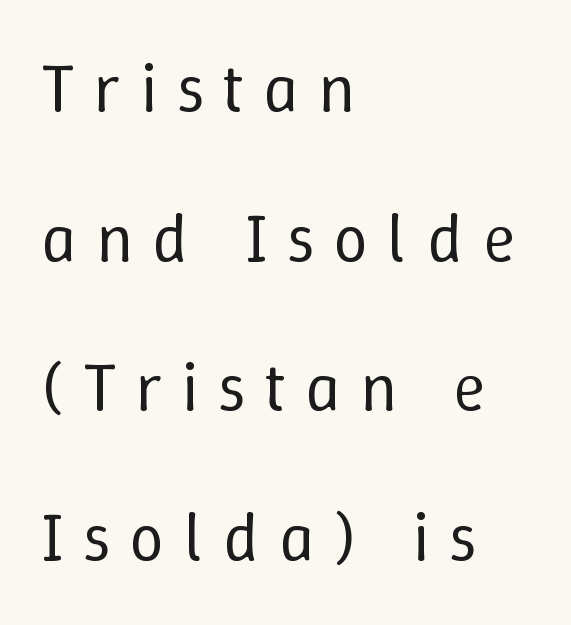
Q: Is the text bold? A: No.
Q: Is the text italic (slanted)? A: No, it is upright.
Q: Is the text underlined? A: No.
Q: How is the paragraph aligned? A: Left-aligned.
Q: Is the spacing between letters normal or unusually wide? A: Unusually wide.
Q: Is the spacing between lines tight, normal or loose? A: Loose.
Q: Width (condensed, normal, or wide)? A: Normal.
Q: Stroke contrast? A: Low.
Q: x-height? A: Medium.
Q: Monospaced? A: No.
